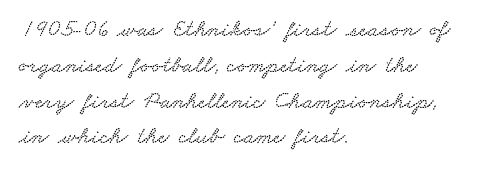
The image shows 24 px text type; set left-aligned, normal line spacing (1.49x), normal letter spacing, not underlined.
